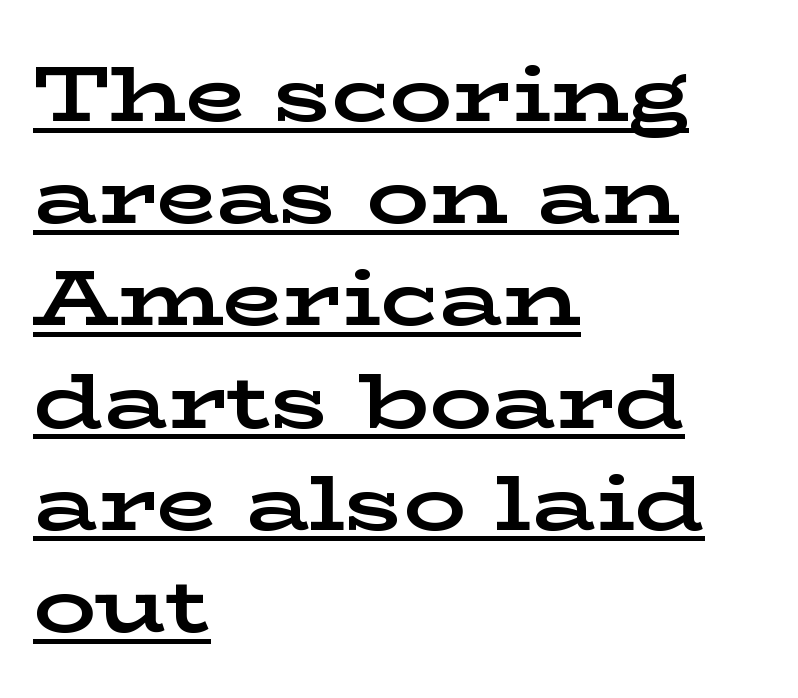
Q: Is the text bold? A: Yes.
Q: Is the text italic (slanted)? A: No, it is upright.
Q: Is the typeface a serif or a sans-serif typeface? A: Serif.
Q: Is the text underlined? A: Yes.
Q: How is the paragraph aligned? A: Left-aligned.
Q: Is the spacing between letters normal or unusually wide? A: Normal.
Q: Is the spacing between lines tight, normal or loose? A: Normal.
Q: Width (condensed, normal, or wide)? A: Wide.
Q: Stroke contrast? A: Low.
Q: x-height? A: Medium.
Q: Monospaced? A: No.
